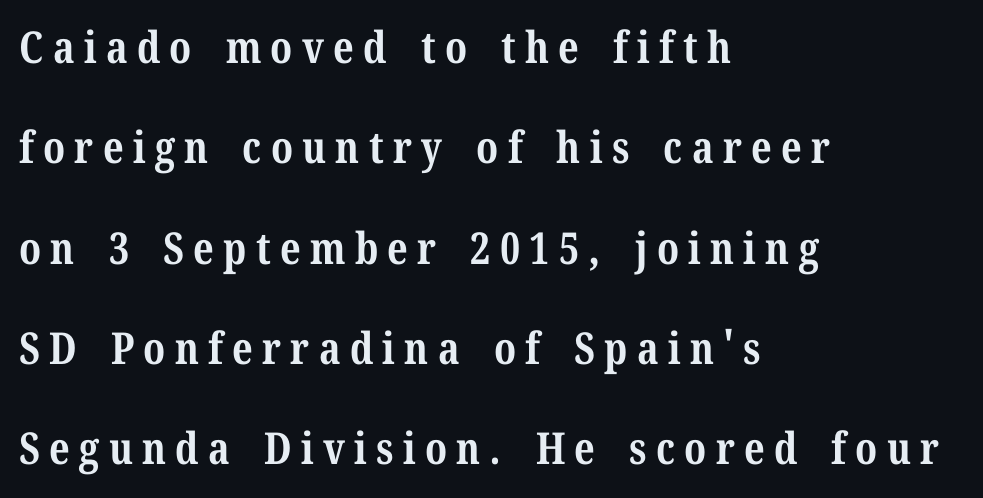
Q: Is the text bold? A: Yes.
Q: Is the text italic (slanted)? A: No, it is upright.
Q: Is the typeface a serif or a sans-serif typeface? A: Serif.
Q: Is the text underlined? A: No.
Q: How is the paragraph aligned? A: Left-aligned.
Q: Is the spacing between letters normal or unusually wide? A: Unusually wide.
Q: Is the spacing between lines tight, normal or loose? A: Loose.
Q: Width (condensed, normal, or wide)? A: Normal.
Q: Stroke contrast? A: Medium.
Q: x-height? A: Medium.
Q: Monospaced? A: No.
